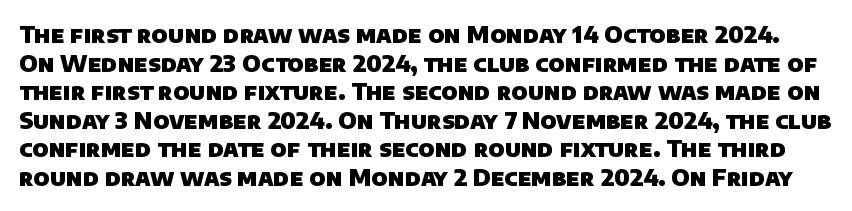
Decoration check: the copy has no underline. Weight check: bold — yes, fully. You could call the tracking neutral — neither tight nor loose.
